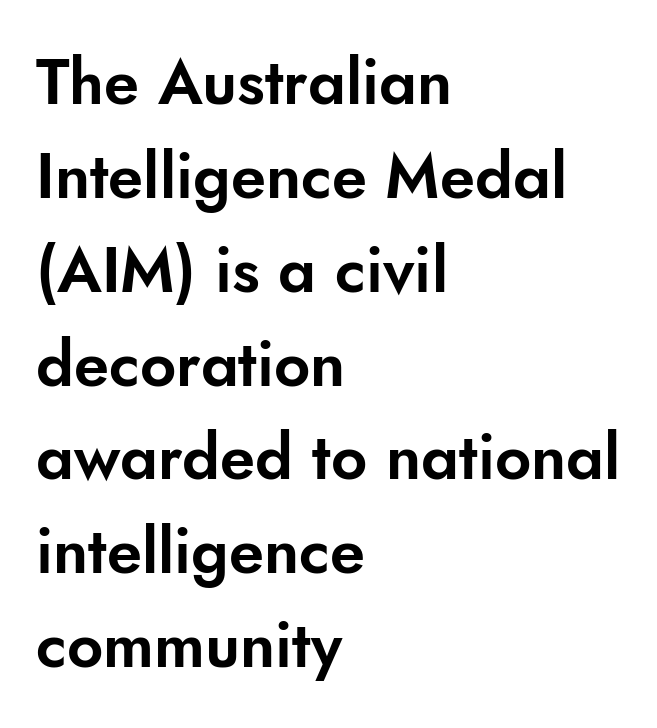
The image shows 63 px sans-serif type, upright; set left-aligned, normal line spacing (1.49x), normal letter spacing, not underlined; low stroke contrast and a small x-height.
